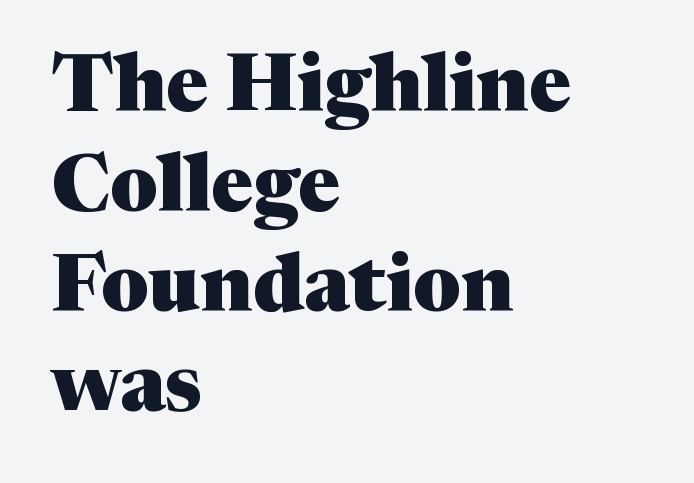
{"serif": "yes", "italic": "no", "bold": "yes", "weight": "heavy", "width": "normal", "stroke_contrast": "medium", "x_height": "medium", "monospaced": "no", "underline": "no", "align": "left", "line_spacing": "normal", "line_spacing_ratio": 1.25, "letter_spacing": "normal", "letter_spacing_em": 0.0, "glyph_px": 80}
